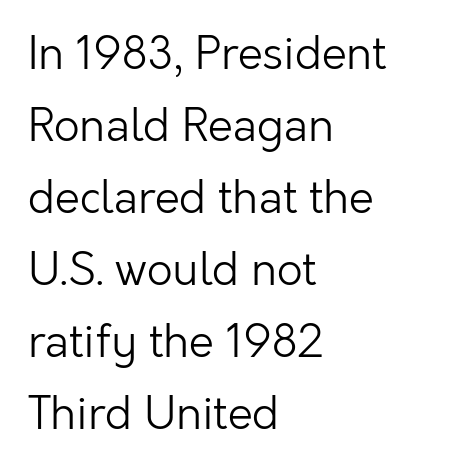
Evenly set lines give the paragraph a standard silhouette. Type without underlining. You can tell from the bare stems that sans-serif type was used. Notice how the passage keeps a crisp vertical edge on the left only. Letter spacing: default. When letters stand straight like this, we call the style roman or upright.
